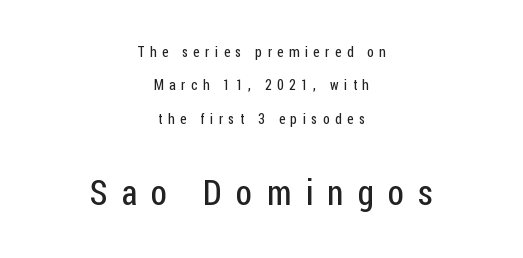
{"serif": "no", "italic": "no", "bold": "no", "weight": "regular", "width": "condensed", "stroke_contrast": "low", "x_height": "medium", "monospaced": "no", "underline": "no", "align": "center", "line_spacing": "loose", "line_spacing_ratio": 2.38, "letter_spacing": "wide", "letter_spacing_em": 0.4, "larger_block": "second", "size_ratio": 2.5, "glyph_px": 35}
